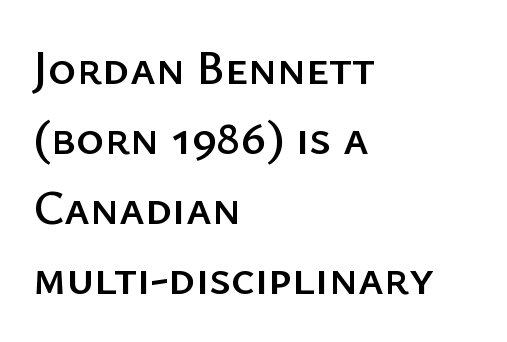
{"serif": "no", "italic": "no", "width": "normal", "stroke_contrast": "low", "x_height": "medium", "monospaced": "no", "underline": "no", "align": "left", "line_spacing": "normal", "line_spacing_ratio": 1.46, "letter_spacing": "normal", "letter_spacing_em": 0.0, "glyph_px": 48}
